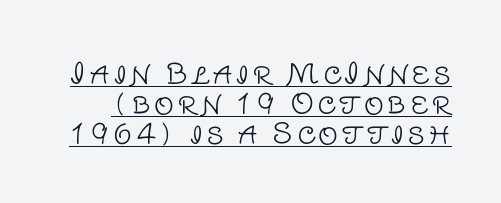
The image shows 28 px light sans-serif type; set tight line spacing (1.08x), underlined; low stroke contrast and a large x-height.
